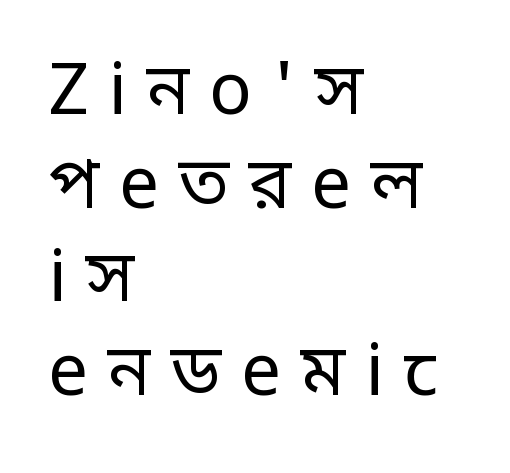
Lines of text with bare space underneath. This sample keeps an unexceptional amount of space between lines. Stems here are at most as thick as an everyday book face. Unlike italic type, these characters show no tilt at all. These lines stack with their left ends in a neat column.
